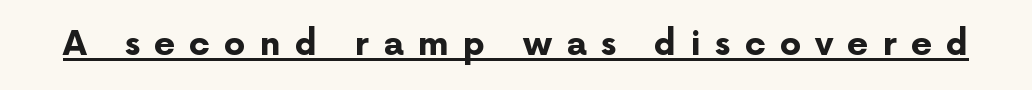
The type is letterspaced generously, with wide tracking. Like a heading marked for emphasis, these lines bear an underscore. Is the type bold? Yes — the strokes are clearly thick and heavy. The rendering uses natural spacing where letterforms have individual widths. Classification — sans serif.
